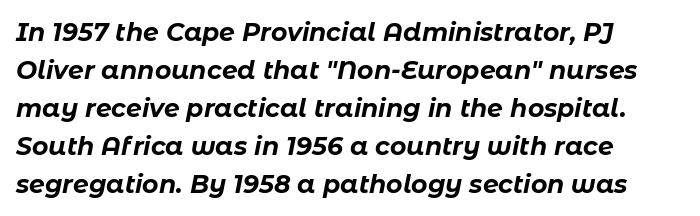
In terms of letterspacing, this is plain default setting. Regular leading. The specimen omits any rule beneath the text block's lines. Looking at the ascenders, they clearly lean.
